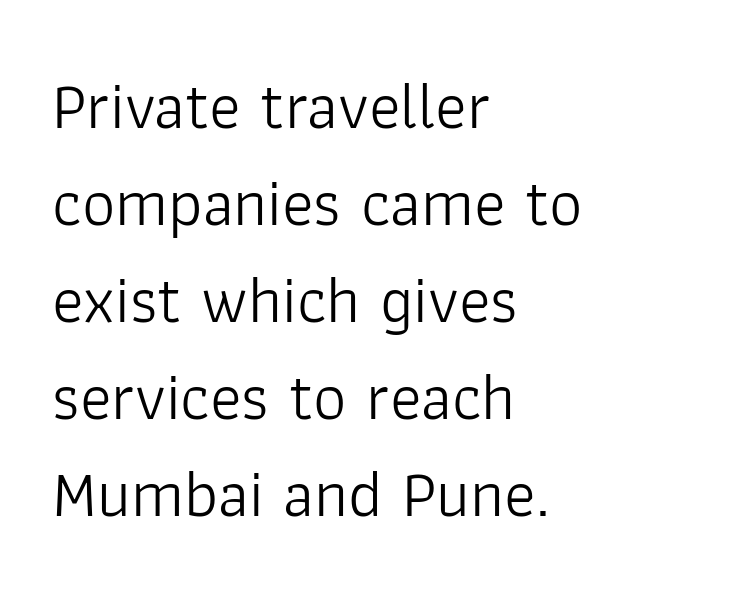
Vertical strokes here are truly vertical. The baseline area is clear. Compared with a centered layout, this one pins lines to the left instead. These lines keep a tight, regular rhythm from letter to letter. Is this a fixed-width face? No — the glyphs have proportional, varying widths.
